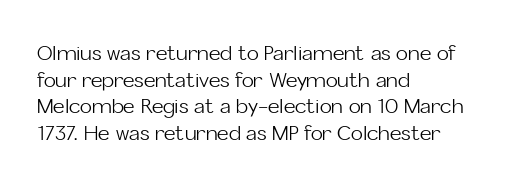
The image shows 20 px text type, upright; set left-aligned, normal line spacing (1.33x), normal letter spacing, not underlined.
